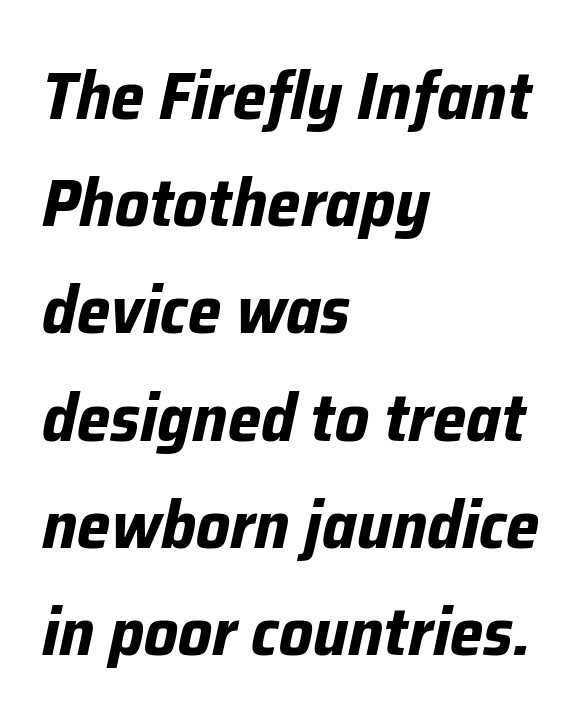
{"italic": "yes", "lean": "right", "slant_degrees": 12, "bold": "yes", "weight": "bold", "width": "normal", "stroke_contrast": "low", "x_height": "medium", "monospaced": "no", "underline": "no", "align": "left", "line_spacing": "normal", "line_spacing_ratio": 1.6, "letter_spacing": "normal", "letter_spacing_em": 0.0, "glyph_px": 67}
